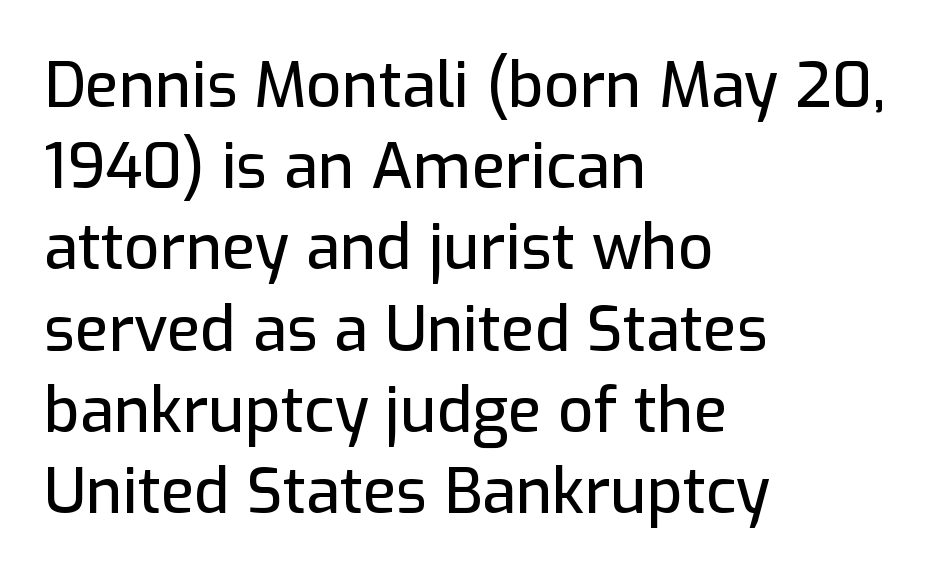
The lines sit at an ordinary, default distance from one another. The text block is weighted toward the left margin, trailing off unevenly rightward. A roman cut, with each character standing at attention. The rendering keeps characters at their native spacing. Nothing sits at the stroke ends, so this counts as sans-serif. A typesetter would call this proportional, since set widths differ per character.
